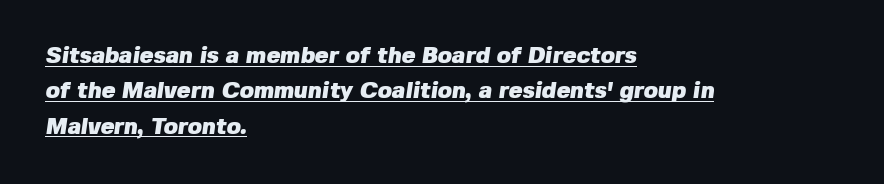
This is underlined copy, the kind a proofreader might mark for attention. Does the copy run flush right? No — it runs flush left. The rows are spaced the way most documents space them. No extra tracking has been applied to these lines. The glyphs have the mass of a bold cut.
